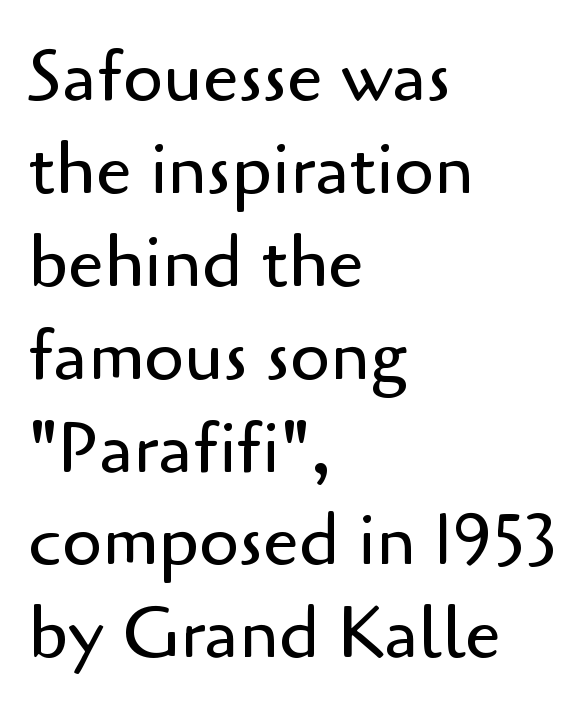
Q: Is the text bold? A: No.
Q: Is the text italic (slanted)? A: No, it is upright.
Q: Is the typeface a serif or a sans-serif typeface? A: Sans-serif.
Q: Is the text underlined? A: No.
Q: How is the paragraph aligned? A: Left-aligned.
Q: Is the spacing between letters normal or unusually wide? A: Normal.
Q: Is the spacing between lines tight, normal or loose? A: Normal.
Q: Width (condensed, normal, or wide)? A: Normal.
Q: Stroke contrast? A: Low.
Q: x-height? A: Small.
Q: Monospaced? A: No.
